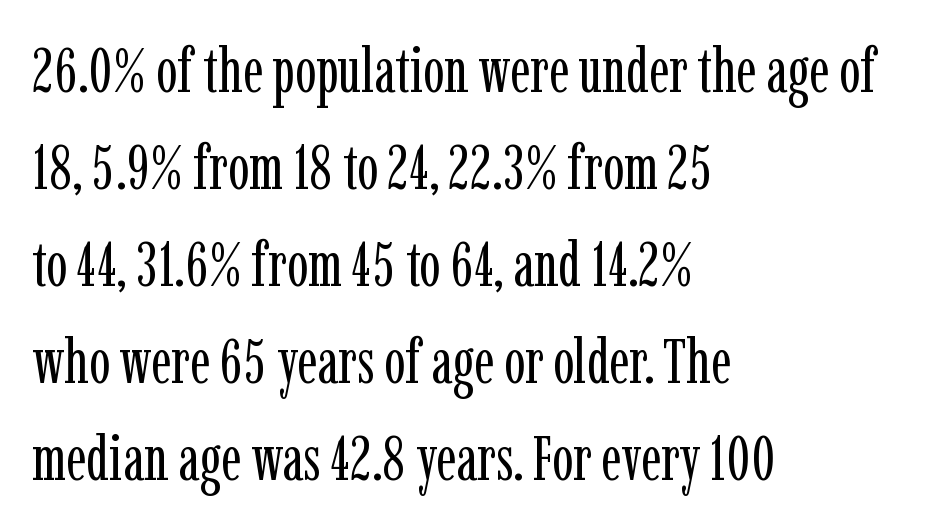
Q: Is the text bold? A: No.
Q: Is the text italic (slanted)? A: No, it is upright.
Q: Is the typeface a serif or a sans-serif typeface? A: Serif.
Q: Is the text underlined? A: No.
Q: How is the paragraph aligned? A: Left-aligned.
Q: Is the spacing between letters normal or unusually wide? A: Normal.
Q: Is the spacing between lines tight, normal or loose? A: Normal.
Q: Width (condensed, normal, or wide)? A: Condensed.
Q: Stroke contrast? A: Low.
Q: x-height? A: Medium.
Q: Monospaced? A: No.
